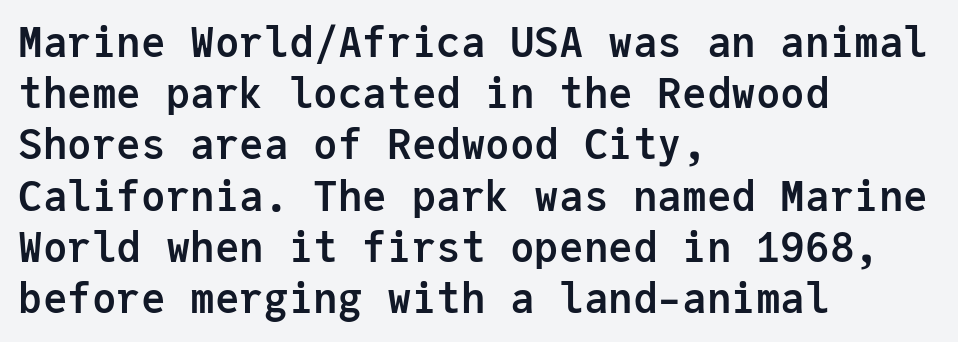
Q: Is the text bold? A: Yes.
Q: Is the text italic (slanted)? A: No, it is upright.
Q: Is the typeface a serif or a sans-serif typeface? A: Sans-serif.
Q: Is the text underlined? A: No.
Q: How is the paragraph aligned? A: Left-aligned.
Q: Is the spacing between letters normal or unusually wide? A: Normal.
Q: Is the spacing between lines tight, normal or loose? A: Normal.
Q: Width (condensed, normal, or wide)? A: Normal.
Q: Stroke contrast? A: Low.
Q: x-height? A: Medium.
Q: Monospaced? A: Yes.
